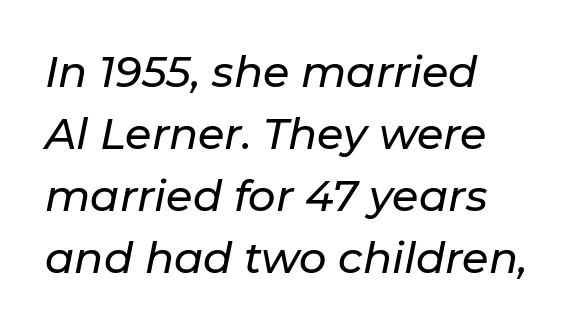
The typography opts for an oblique posture over an upright one. The paragraph shown leans on its left margin. The rendering uses natural spacing where letterforms have individual widths. Quick note: interline space is typical.
